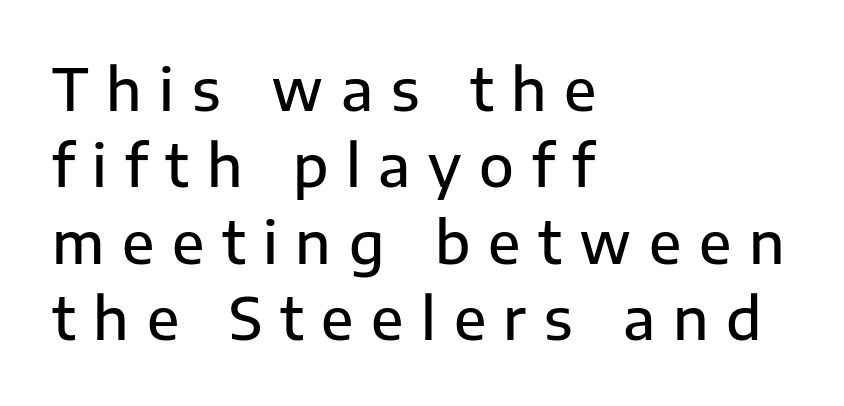
The image shows 57 px semibold sans-serif type, upright; set left-aligned, normal line spacing (1.34x), unusually wide letter spacing (+0.31 em), not underlined; low stroke contrast and a medium x-height.
